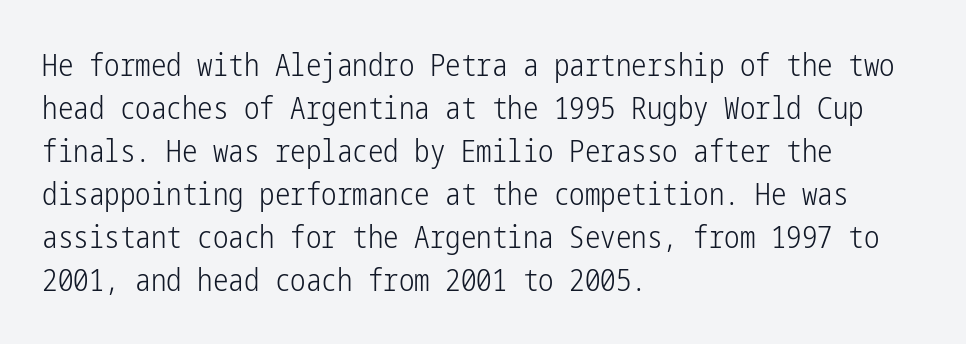
{"serif": "no", "italic": "no", "bold": "no", "weight": "light", "width": "condensed", "stroke_contrast": "low", "x_height": "medium", "underline": "no", "align": "left", "line_spacing": "normal", "line_spacing_ratio": 1.39, "letter_spacing": "normal", "letter_spacing_em": 0.0, "glyph_px": 31}
